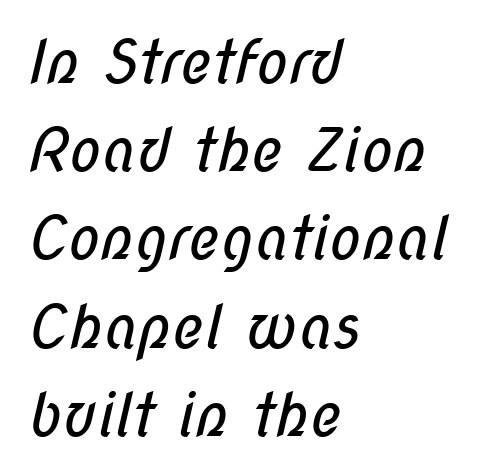
The face used here is proportionally spaced, like ordinary book or web type. Regular leading. The typesetting does not lean heavy: it is not bold. Underlining? Definitely not there. The line texture is even and compact thanks to regular tracking. Observe the absence of serifs on each vertical stroke in this sample.
